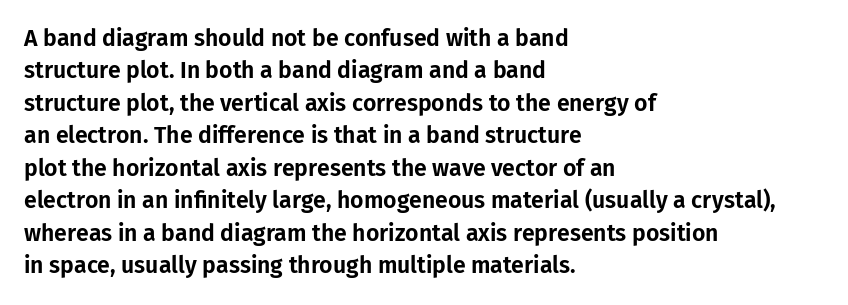
The image shows 23 px text type, upright; set left-aligned, normal line spacing (1.41x), normal letter spacing, not underlined.
